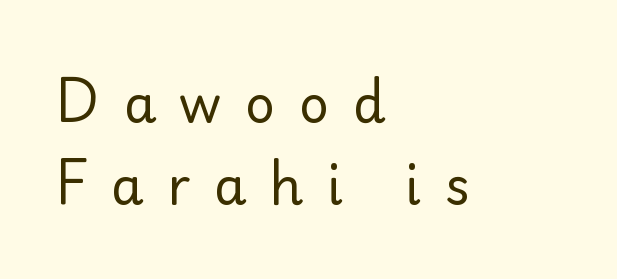
The gaps between neighbouring characters are conspicuously large. Leading: standard. Letters have the restrained weight of plain body copy at most. Ascenders rise straight up at ninety degrees. What kind of face is this? One without serifs — a sans.
